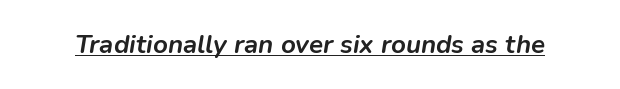
Q: Is the text bold? A: Yes.
Q: Is the text italic (slanted)? A: Yes, it leans right by about 9 degrees.
Q: Is the text underlined? A: Yes.
Q: Is the spacing between letters normal or unusually wide? A: Normal.
